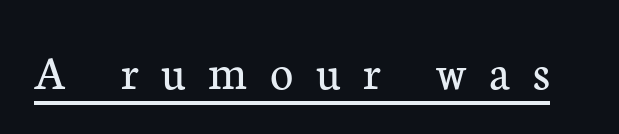
Letterform terminals end in serifs throughout the passage. Descenders here cross a horizontal rule under the line. This is not heavy type; no bold has been used. The rendering uses natural spacing where letterforms have individual widths. The letters are spread apart with noticeably loose tracking. Is there any slant? The stems are plumb.
